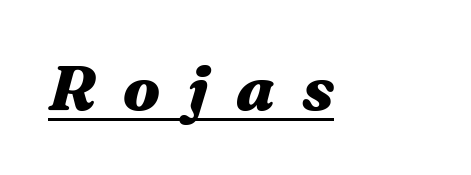
The image shows 63 px heavy, wide type, italic (leaning right); set unusually wide letter spacing (+0.43 em), underlined; medium stroke contrast and a medium x-height.
